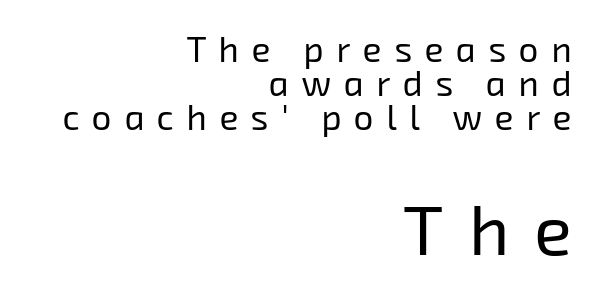
These glyphs show unthickened strokes, regular width or finer. The glyphs are unaccompanied by any horizontal stroke below them. A student would call this right alignment; a typographer would say flush right, rag left. Regarding serifs, this sample does without them.
